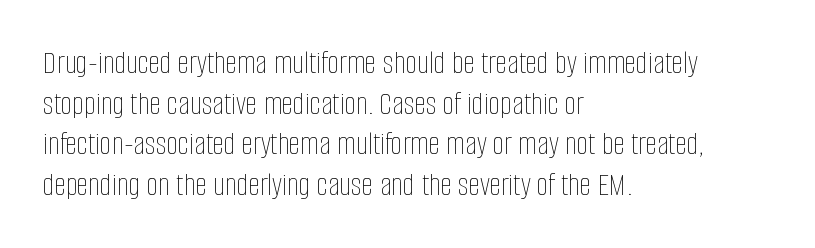
Q: Is the text bold? A: No.
Q: Is the text italic (slanted)? A: No, it is upright.
Q: Is the text underlined? A: No.
Q: How is the paragraph aligned? A: Left-aligned.
Q: Is the spacing between letters normal or unusually wide? A: Normal.
Q: Width (condensed, normal, or wide)? A: Condensed.
Q: Stroke contrast? A: Low.
Q: x-height? A: Large.
Q: Monospaced? A: No.
